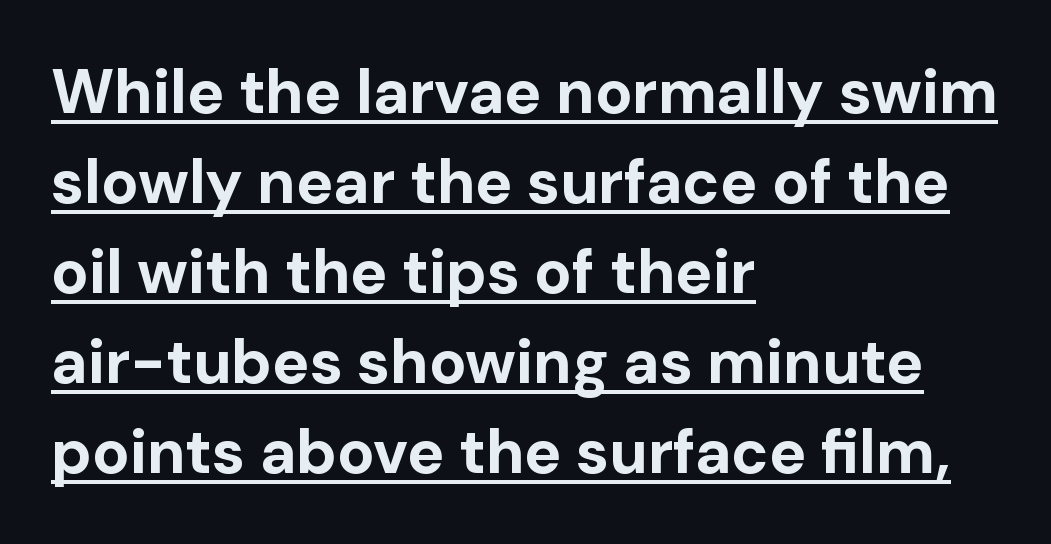
Q: Is the text bold? A: Yes.
Q: Is the text italic (slanted)? A: No, it is upright.
Q: Is the typeface a serif or a sans-serif typeface? A: Sans-serif.
Q: Is the text underlined? A: Yes.
Q: How is the paragraph aligned? A: Left-aligned.
Q: Is the spacing between letters normal or unusually wide? A: Normal.
Q: Is the spacing between lines tight, normal or loose? A: Normal.
Q: Width (condensed, normal, or wide)? A: Normal.
Q: Stroke contrast? A: Low.
Q: x-height? A: Medium.
Q: Monospaced? A: No.
